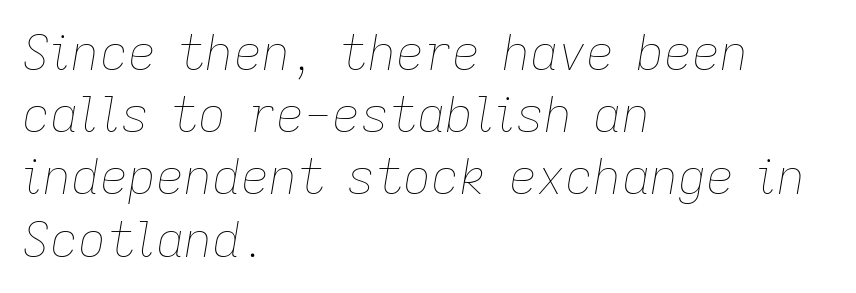
The image shows 49 px thin type, italic (leaning right); set left-aligned, normal line spacing (1.27x), normal letter spacing, not underlined; low stroke contrast and a medium x-height.
